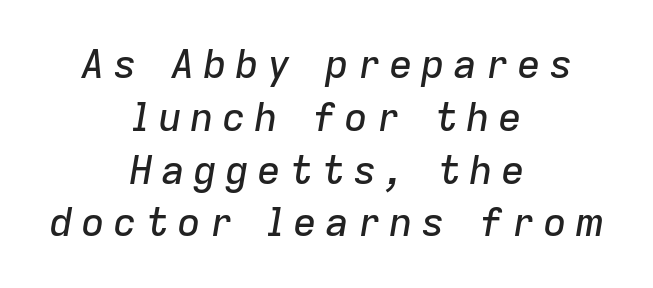
The image shows 40 px text type, italic (leaning right); set centered, normal line spacing (1.32x), unusually wide letter spacing (+0.2 em), not underlined; low stroke contrast and a medium x-height.
